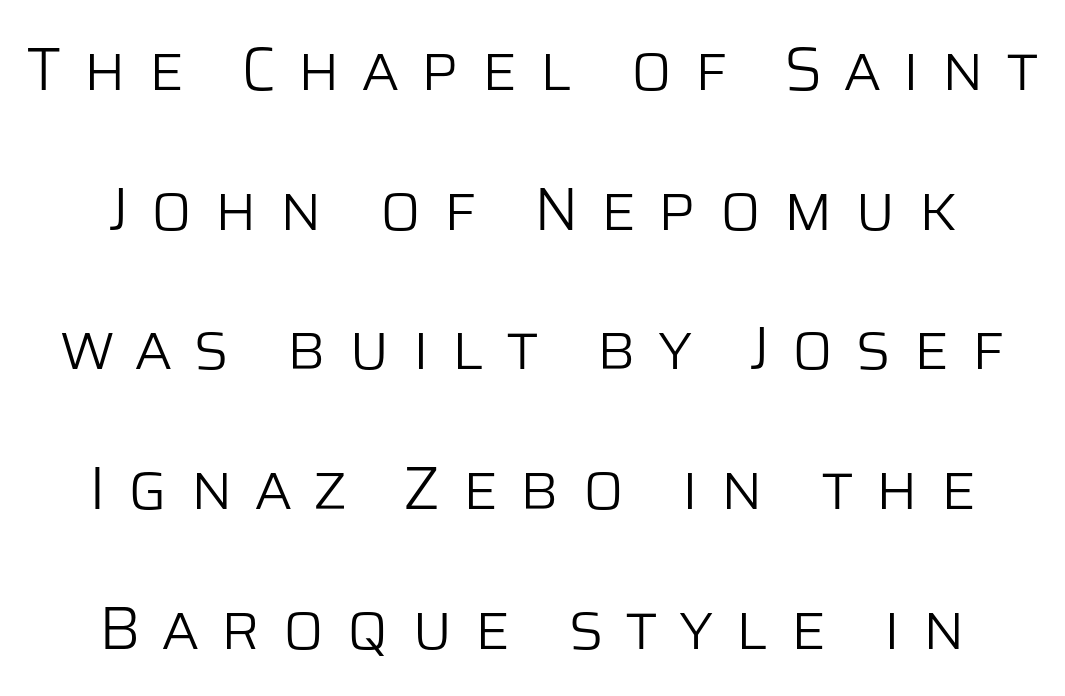
Q: Is the text bold? A: No.
Q: Is the text italic (slanted)? A: No, it is upright.
Q: Is the typeface a serif or a sans-serif typeface? A: Sans-serif.
Q: Is the text underlined? A: No.
Q: How is the paragraph aligned? A: Centered.
Q: Is the spacing between letters normal or unusually wide? A: Unusually wide.
Q: Is the spacing between lines tight, normal or loose? A: Loose.
Q: Width (condensed, normal, or wide)? A: Normal.
Q: Stroke contrast? A: Low.
Q: x-height? A: Large.
Q: Monospaced? A: No.
